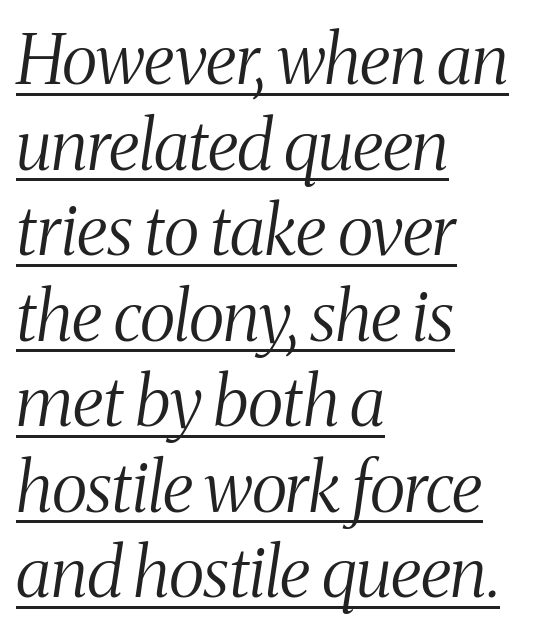
The characters display serif detailing at their extremities. Default kerning and tracking; the words read as compact shapes. Designer's note — italics engaged. Bold? No — there's no thickening of the strokes. Looks like regular typesetting: each glyph gets only the width it needs. Does a line run under the words? Yes, clearly.
